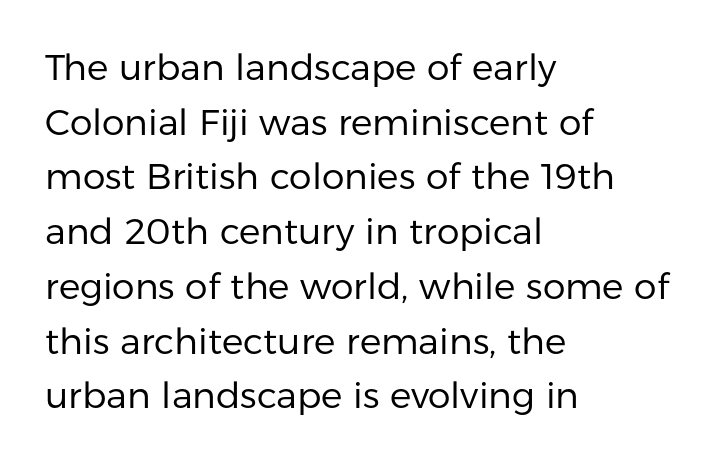
{"serif": "no", "italic": "no", "bold": "no", "weight": "regular", "width": "normal", "stroke_contrast": "low", "x_height": "medium", "monospaced": "no", "underline": "no", "align": "left", "line_spacing": "normal", "line_spacing_ratio": 1.52, "letter_spacing": "normal", "letter_spacing_em": 0.0, "glyph_px": 36}
